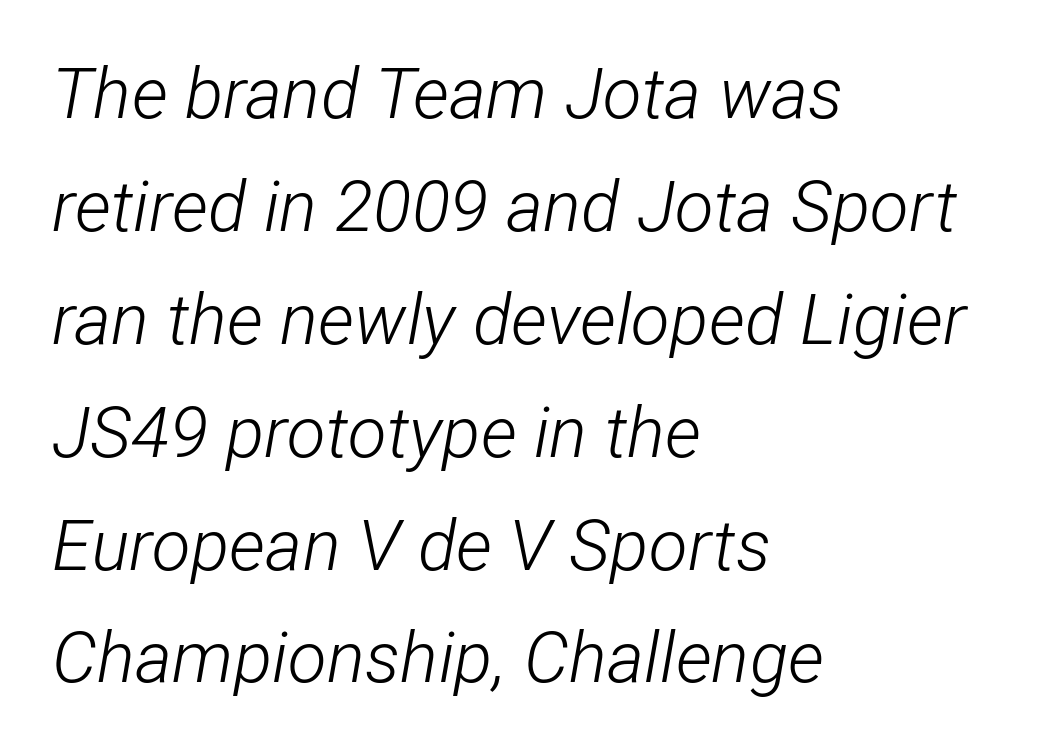
{"italic": "yes", "lean": "right", "slant_degrees": 12, "bold": "no", "weight": "light", "width": "condensed", "stroke_contrast": "low", "x_height": "medium", "monospaced": "no", "underline": "no", "align": "left", "line_spacing": "normal", "line_spacing_ratio": 1.59, "letter_spacing": "normal", "letter_spacing_em": 0.0, "glyph_px": 71}
